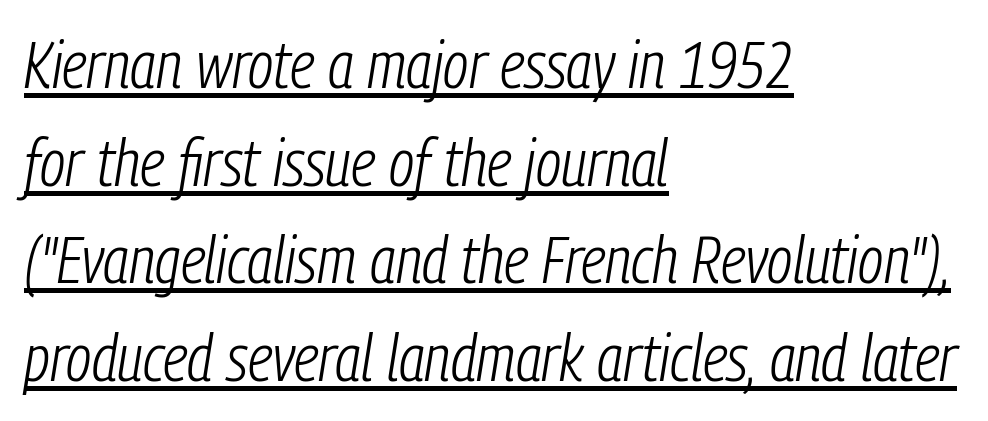
The image shows 66 px light, condensed type, italic (leaning right); set left-aligned, normal line spacing (1.48x), normal letter spacing, underlined; low stroke contrast and a medium x-height.
